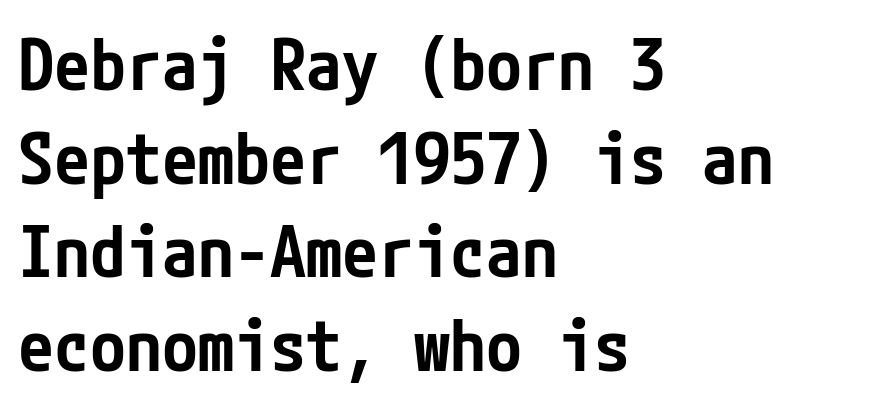
{"serif": "no", "italic": "no", "bold": "semi", "weight": "semibold", "width": "condensed", "stroke_contrast": "low", "x_height": "medium", "underline": "no", "align": "left", "line_spacing": "normal", "line_spacing_ratio": 1.3, "letter_spacing": "normal", "letter_spacing_em": 0.0, "glyph_px": 72}
